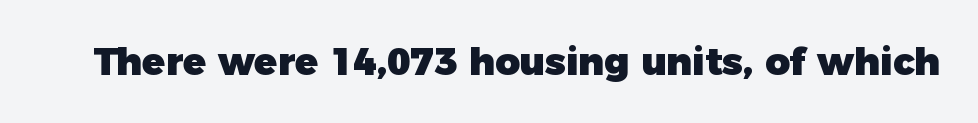
Here the designer chose a conventional face with non-uniform glyph widths. No word sits above an underline. This is roman type, the default non-slanted kind. Look at the tracking — it's just the regular setting, nothing added. Are there feet on the stems? There aren't — it's a sans. Compared with an ordinary text face, these strokes are far heavier — a full bold.
